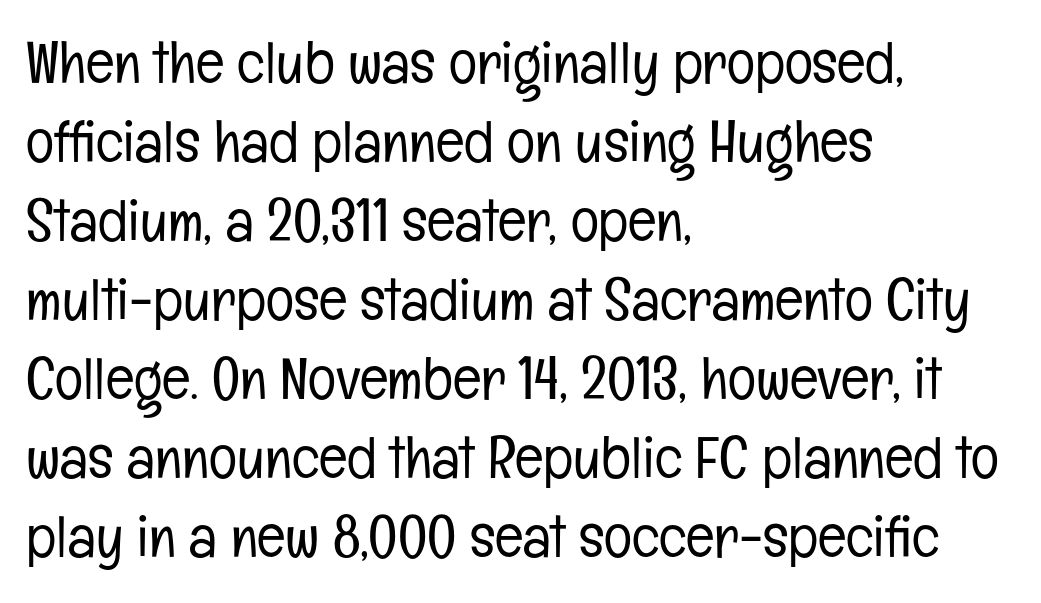
Q: Is the text bold? A: No.
Q: Is the text italic (slanted)? A: No, it is upright.
Q: Is the typeface a serif or a sans-serif typeface? A: Sans-serif.
Q: Is the text underlined? A: No.
Q: How is the paragraph aligned? A: Left-aligned.
Q: Is the spacing between letters normal or unusually wide? A: Normal.
Q: Is the spacing between lines tight, normal or loose? A: Normal.
Q: Width (condensed, normal, or wide)? A: Condensed.
Q: Stroke contrast? A: Low.
Q: x-height? A: Medium.
Q: Monospaced? A: No.
